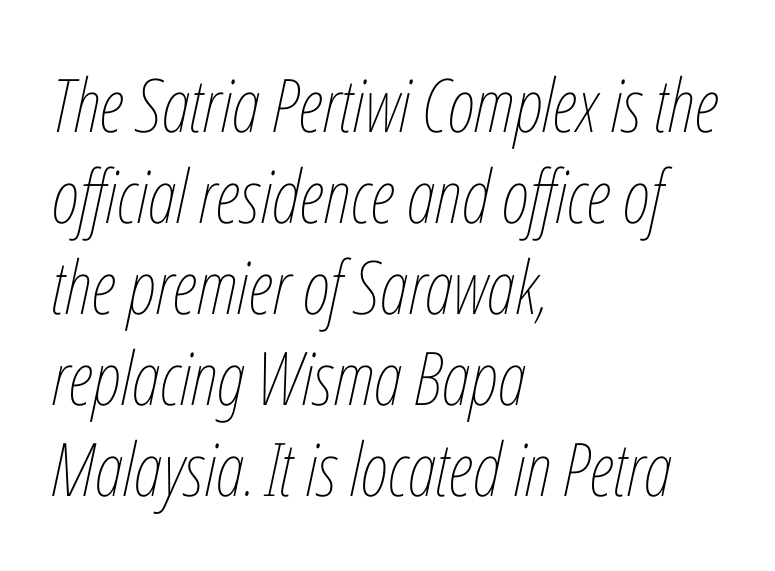
Here the glyphs are tracked normally, forming tight word shapes. Stems here are at most as thick as an everyday book face. Check the space under the baseline: it is left empty. The font's italic variant was chosen for this text.
